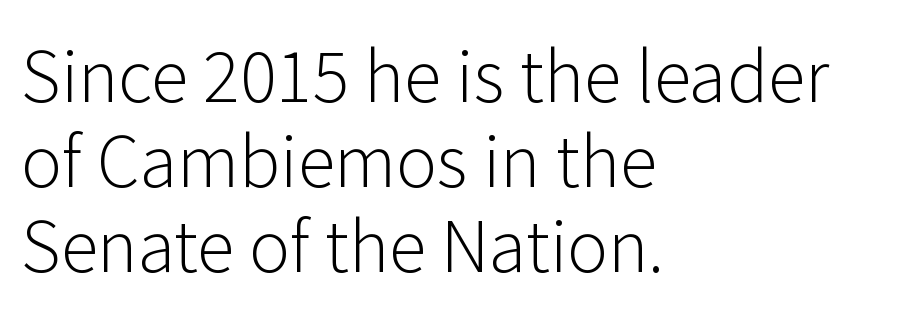
{"serif": "no", "italic": "no", "bold": "no", "weight": "light", "width": "normal", "stroke_contrast": "low", "x_height": "medium", "monospaced": "no", "underline": "no", "align": "left", "line_spacing_ratio": 1.23, "letter_spacing": "normal", "letter_spacing_em": 0.0, "glyph_px": 69}
